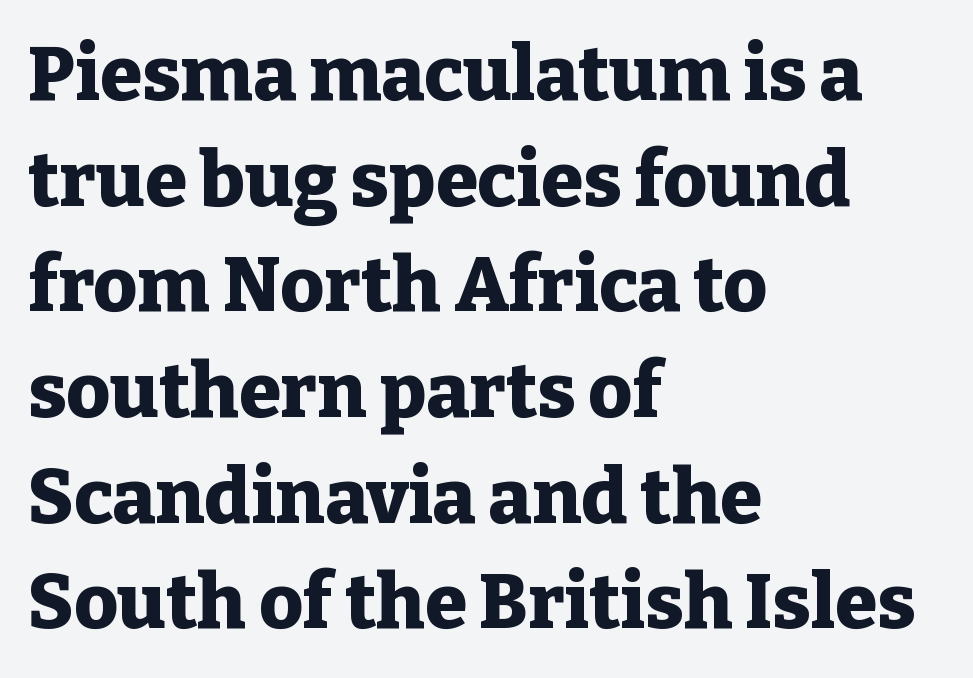
Q: Is the text bold? A: Yes.
Q: Is the text italic (slanted)? A: No, it is upright.
Q: Is the typeface a serif or a sans-serif typeface? A: Serif.
Q: Is the text underlined? A: No.
Q: How is the paragraph aligned? A: Left-aligned.
Q: Is the spacing between letters normal or unusually wide? A: Normal.
Q: Is the spacing between lines tight, normal or loose? A: Normal.
Q: Width (condensed, normal, or wide)? A: Normal.
Q: Stroke contrast? A: Low.
Q: x-height? A: Medium.
Q: Monospaced? A: No.
